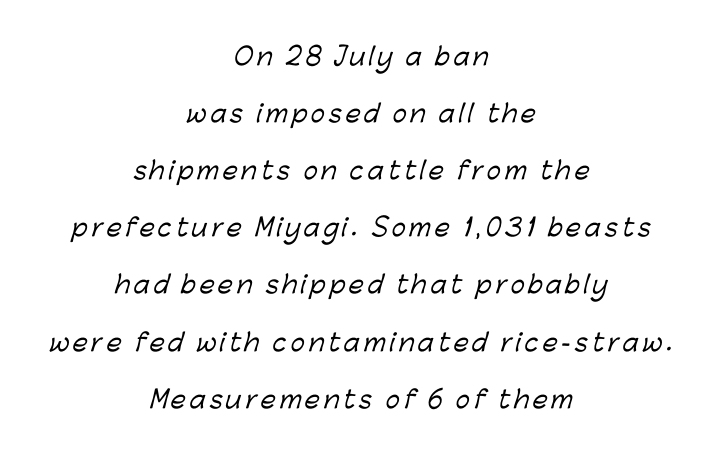
Q: Is the text underlined? A: No.
Q: How is the paragraph aligned? A: Centered.
Q: Is the spacing between lines tight, normal or loose? A: Loose.
